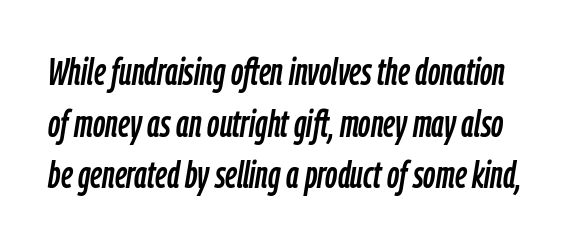
This is oblique type, the kind used for emphasis or titles. Looks like regular typesetting: each glyph gets only the width it needs. Students, note that the glyphs here touch the page at normal intervals. The rows are spaced the way most documents space them. Descender tails drop into unmarked territory.
